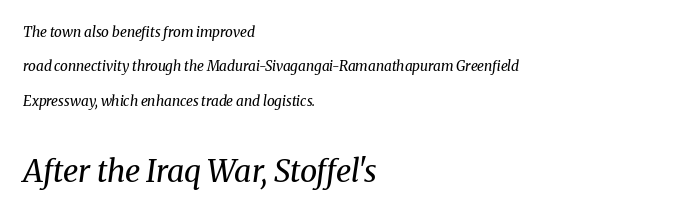
Q: Is the text bold? A: No.
Q: Is the text italic (slanted)? A: Yes, it leans right by about 8 degrees.
Q: Is the typeface a serif or a sans-serif typeface? A: Serif.
Q: Is the text underlined? A: No.
Q: How is the paragraph aligned? A: Left-aligned.
Q: Is the spacing between letters normal or unusually wide? A: Normal.
Q: Is the spacing between lines tight, normal or loose? A: Loose.
Q: Which block of text is set in a larger size, the first (top) or the second (bottom)? A: The second (bottom) one.
Q: Width (condensed, normal, or wide)? A: Normal.
Q: Stroke contrast? A: Medium.
Q: x-height? A: Medium.
Q: Monospaced? A: No.
